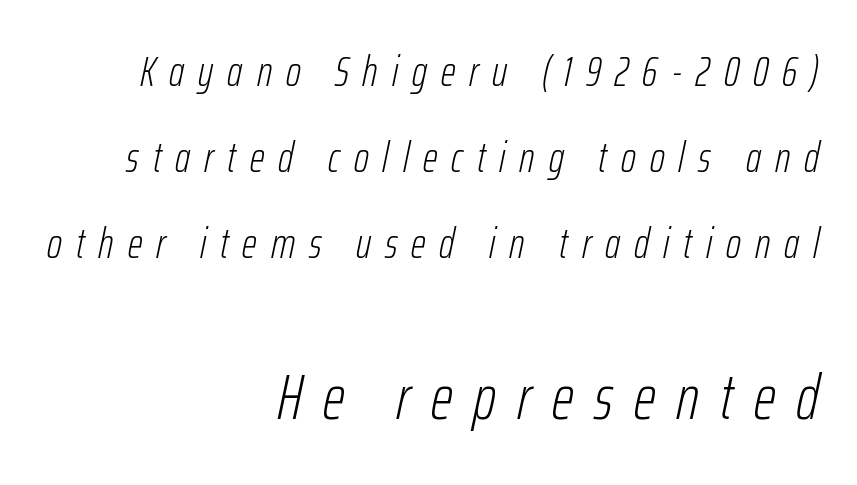
{"italic": "yes", "lean": "right", "slant_degrees": 12, "bold": "no", "weight": "light", "width": "condensed", "stroke_contrast": "low", "x_height": "medium", "monospaced": "no", "underline": "no", "align": "right", "line_spacing": "loose", "line_spacing_ratio": 2.05, "letter_spacing": "wide", "letter_spacing_em": 0.33, "larger_block": "second", "size_ratio": 1.5, "glyph_px": 63}
